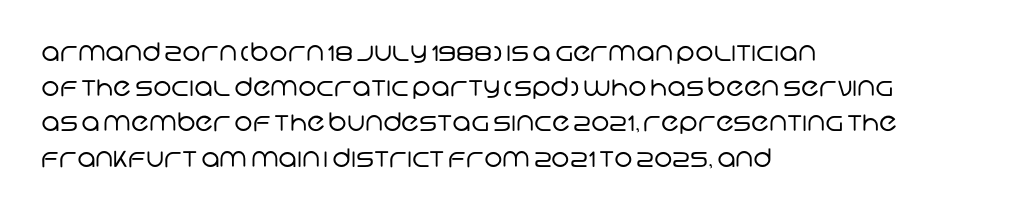
Q: Is the text bold? A: No.
Q: Is the text underlined? A: No.
Q: How is the paragraph aligned? A: Left-aligned.
Q: Is the spacing between letters normal or unusually wide? A: Normal.
Q: Is the spacing between lines tight, normal or loose? A: Normal.
